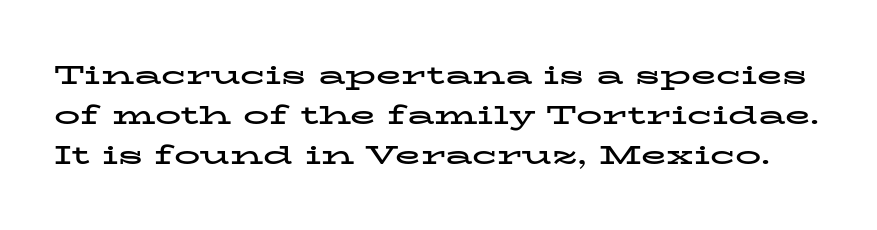
Does the leading feel generous? No, just average. Characters remain perfectly vertical along every line. Compared with an ordinary text face, these strokes are far heavier — a full bold. Look at the tracking — it's just the regular setting, nothing added.
